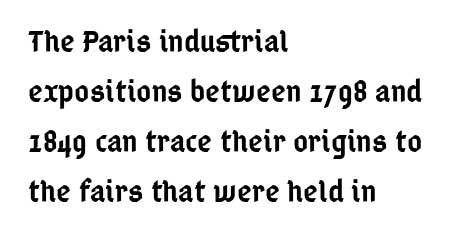
Q: Is the text bold? A: Semi-bold.
Q: Is the text italic (slanted)? A: No, it is upright.
Q: Is the typeface a serif or a sans-serif typeface? A: Sans-serif.
Q: Is the text underlined? A: No.
Q: How is the paragraph aligned? A: Left-aligned.
Q: Is the spacing between letters normal or unusually wide? A: Normal.
Q: Is the spacing between lines tight, normal or loose? A: Normal.
Q: Width (condensed, normal, or wide)? A: Condensed.
Q: Stroke contrast? A: Low.
Q: x-height? A: Medium.
Q: Monospaced? A: No.
